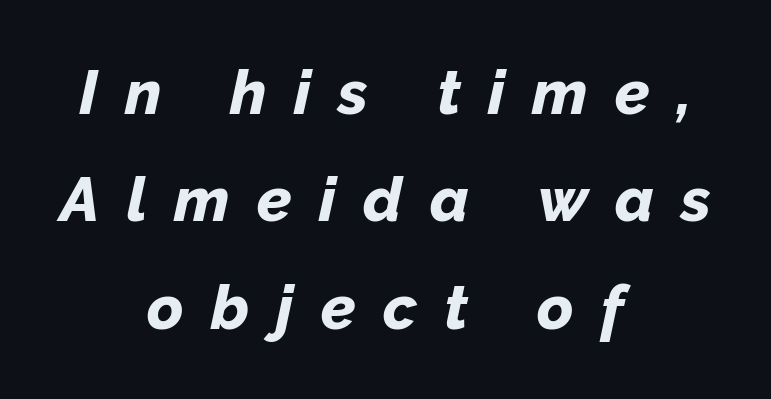
Stroke thickness is high; the sample reads as a true bold. Display-style spreading of the glyphs; the letterfit is very open. Yep, that's italic — everything's leaning. This sample has the flowing, uneven cadence of proportional lettering.
